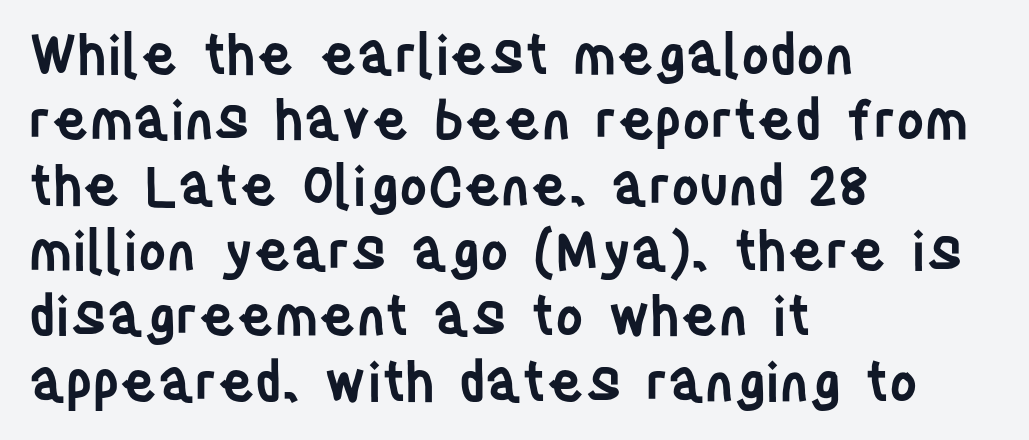
Q: Is the text bold? A: Semi-bold.
Q: Is the text italic (slanted)? A: No, it is upright.
Q: Is the typeface a serif or a sans-serif typeface? A: Sans-serif.
Q: Is the text underlined? A: No.
Q: How is the paragraph aligned? A: Left-aligned.
Q: Is the spacing between letters normal or unusually wide? A: Normal.
Q: Width (condensed, normal, or wide)? A: Condensed.
Q: Stroke contrast? A: Low.
Q: x-height? A: Large.
Q: Monospaced? A: No.
